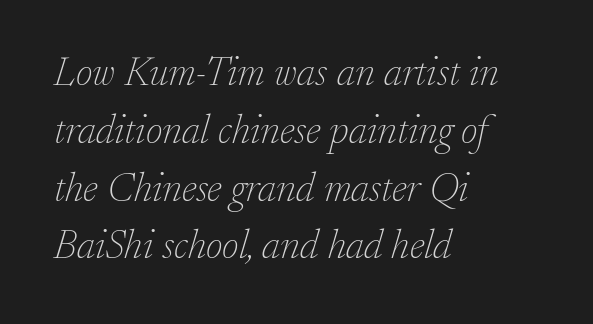
{"serif": "yes", "italic": "yes", "lean": "right", "slant_degrees": 17, "bold": "no", "weight": "thin", "width": "normal", "stroke_contrast": "low", "x_height": "small", "monospaced": "no", "underline": "no", "align": "left", "line_spacing": "normal", "line_spacing_ratio": 1.41, "letter_spacing": "normal", "letter_spacing_em": 0.0, "glyph_px": 41}
